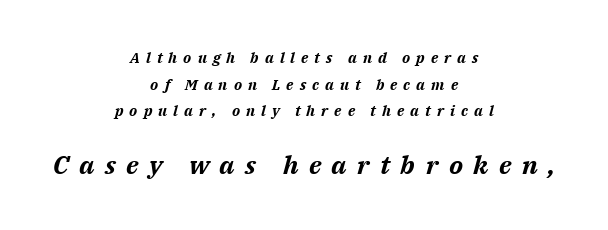
The type is letterspaced generously, with wide tracking. This sample is center-justified, so both line endings float freely. Heft: maximum for text — a bold. This is oblique type, the kind used for emphasis or titles.
